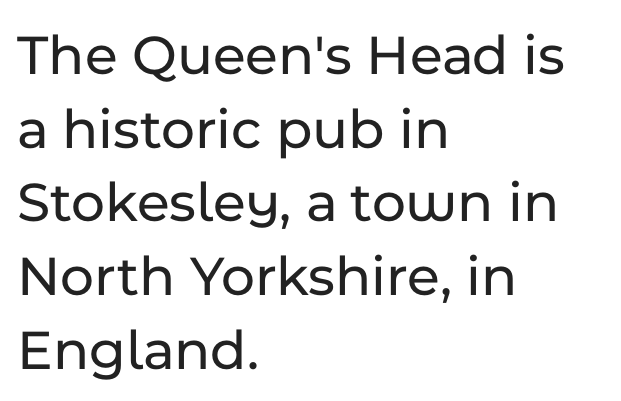
{"serif": "no", "italic": "no", "width": "normal", "stroke_contrast": "low", "x_height": "medium", "monospaced": "no", "underline": "no", "align": "left", "line_spacing": "normal", "line_spacing_ratio": 1.27, "letter_spacing": "normal", "letter_spacing_em": 0.0, "glyph_px": 58}
